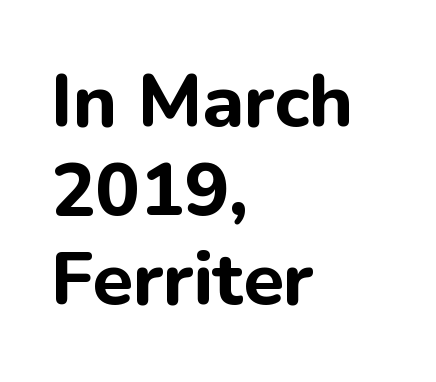
Serifs: no, the terminals of the letterforms are clean. Horizontally, the lines are justified to the leading edge only. Style check: upright. Summary of weight: heavy, a full bold. Proportional: the letters do not fall into vertical columns.
